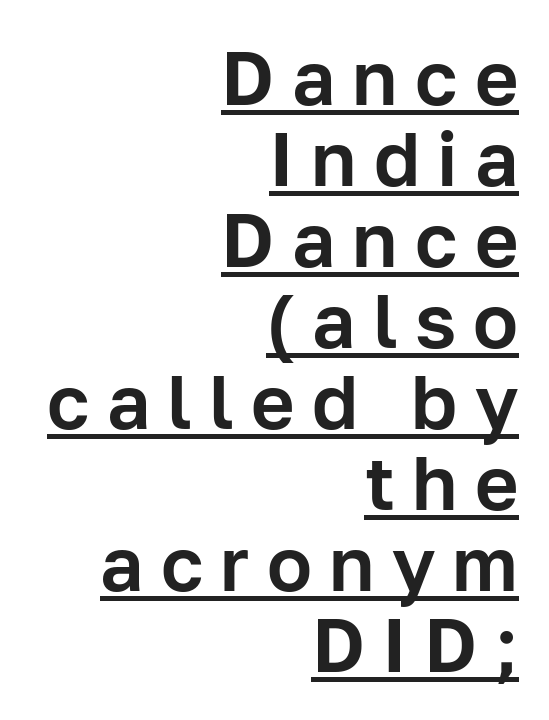
{"serif": "no", "italic": "no", "width": "normal", "stroke_contrast": "low", "x_height": "medium", "monospaced": "no", "underline": "yes", "align": "right", "line_spacing": "tight", "line_spacing_ratio": 1.08, "letter_spacing": "wide", "letter_spacing_em": 0.23, "glyph_px": 75}
